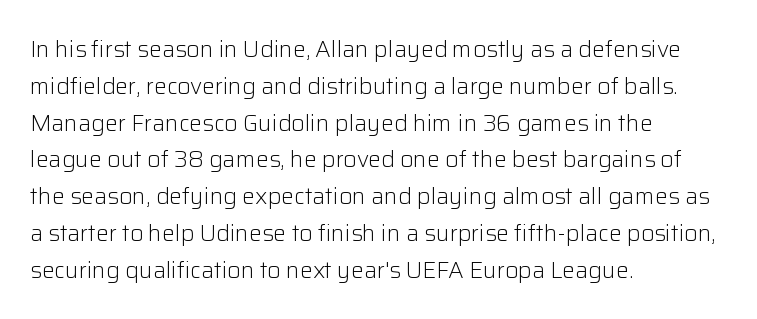
Q: Is the text bold? A: No.
Q: Is the text italic (slanted)? A: No, it is upright.
Q: Is the text underlined? A: No.
Q: How is the paragraph aligned? A: Left-aligned.
Q: Is the spacing between letters normal or unusually wide? A: Normal.
Q: Is the spacing between lines tight, normal or loose? A: Normal.
